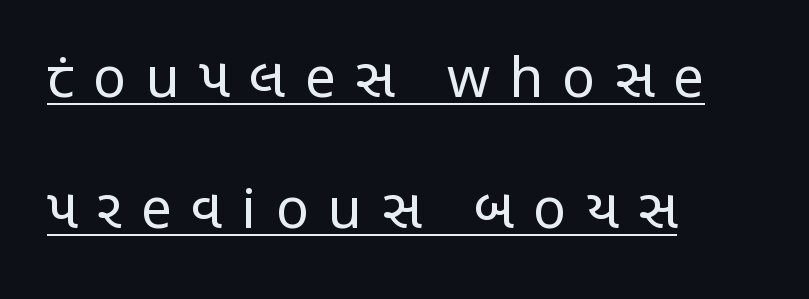
Q: Is the text bold? A: No.
Q: Is the text italic (slanted)? A: No, it is upright.
Q: Is the typeface a serif or a sans-serif typeface? A: Sans-serif.
Q: Is the text underlined? A: Yes.
Q: How is the paragraph aligned? A: Left-aligned.
Q: Is the spacing between letters normal or unusually wide? A: Unusually wide.
Q: Is the spacing between lines tight, normal or loose? A: Loose.
Q: Width (condensed, normal, or wide)? A: Condensed.
Q: Stroke contrast? A: Low.
Q: x-height? A: Medium.
Q: Monospaced? A: No.
